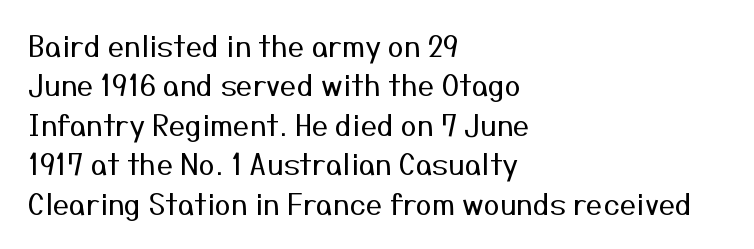
Q: Is the text bold? A: No.
Q: Is the text italic (slanted)? A: No, it is upright.
Q: Is the typeface a serif or a sans-serif typeface? A: Sans-serif.
Q: Is the text underlined? A: No.
Q: How is the paragraph aligned? A: Left-aligned.
Q: Is the spacing between letters normal or unusually wide? A: Normal.
Q: Is the spacing between lines tight, normal or loose? A: Normal.
Q: Width (condensed, normal, or wide)? A: Normal.
Q: Stroke contrast? A: Medium.
Q: x-height? A: Medium.
Q: Monospaced? A: No.
